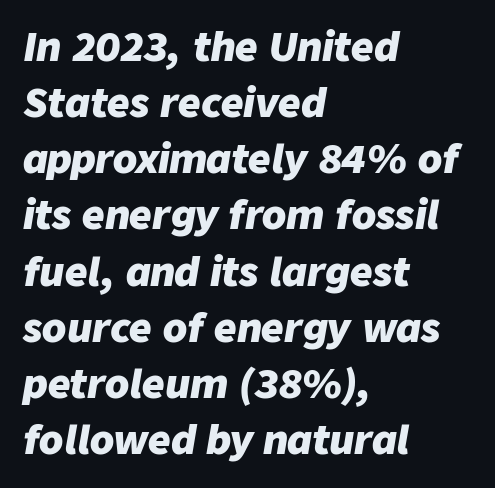
{"italic": "yes", "lean": "right", "slant_degrees": 9, "bold": "yes", "weight": "heavy", "width": "normal", "stroke_contrast": "low", "x_height": "medium", "monospaced": "no", "underline": "no", "align": "left", "line_spacing": "normal", "line_spacing_ratio": 1.44, "letter_spacing": "normal", "letter_spacing_em": 0.0, "glyph_px": 39}
